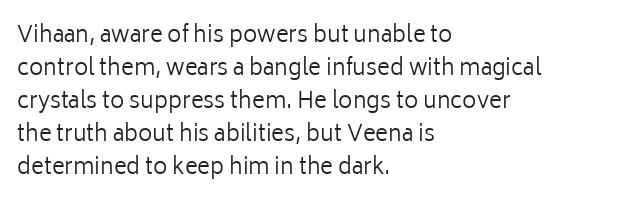
{"italic": "no", "bold": "no", "underline": "no", "align": "left", "line_spacing": "normal", "line_spacing_ratio": 1.5, "letter_spacing": "normal", "letter_spacing_em": 0.0, "glyph_px": 22}
